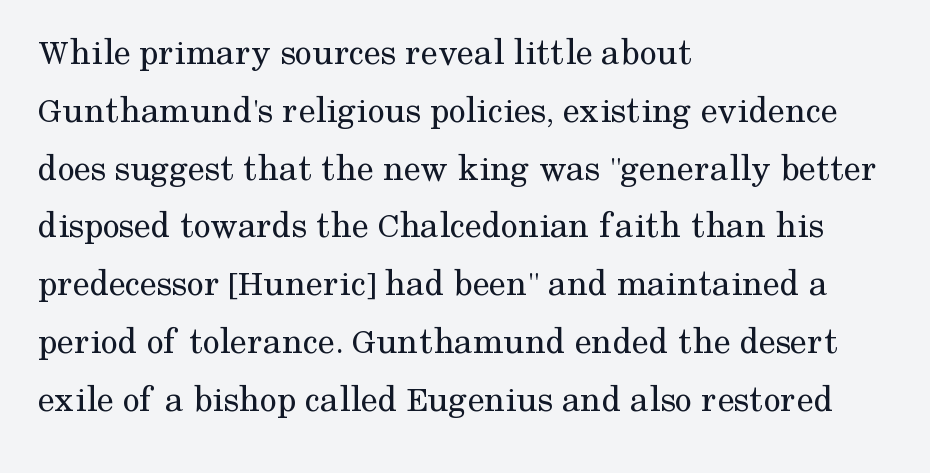
The image shows 38 px regular-weight serif type, upright; set left-aligned, normal line spacing (1.52x), normal letter spacing, not underlined; medium stroke contrast and a medium x-height.
